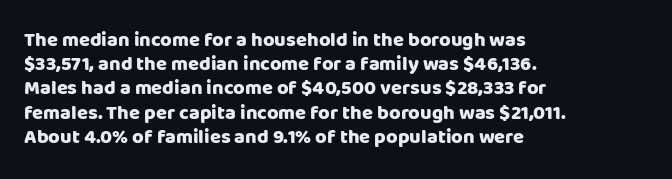
The image shows 20 px bold type, upright; set left-aligned, line spacing 1.21x, normal letter spacing, not underlined.
